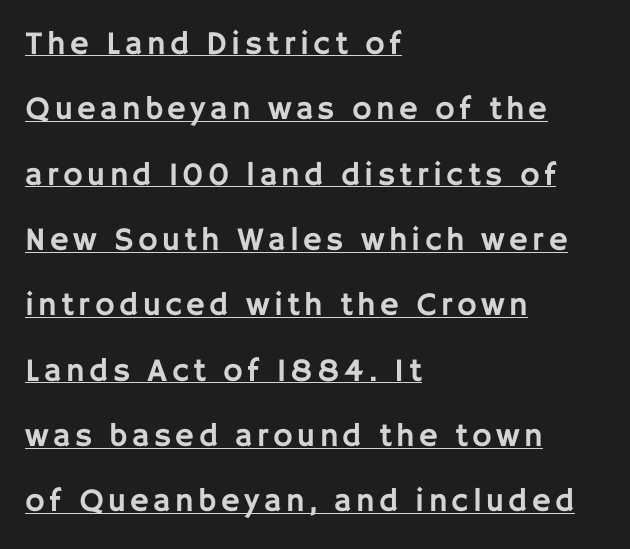
Q: Is the text italic (slanted)? A: No, it is upright.
Q: Is the typeface a serif or a sans-serif typeface? A: Sans-serif.
Q: Is the text underlined? A: Yes.
Q: How is the paragraph aligned? A: Left-aligned.
Q: Is the spacing between lines tight, normal or loose? A: Loose.
Q: Width (condensed, normal, or wide)? A: Normal.
Q: Stroke contrast? A: Low.
Q: x-height? A: Large.
Q: Monospaced? A: No.
